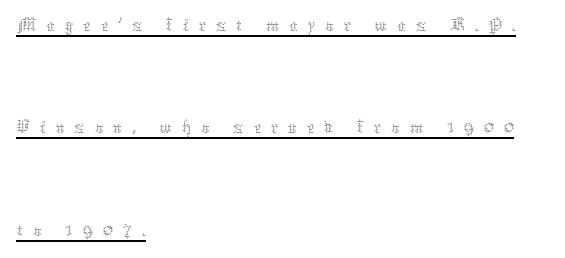
The image shows 42 px thin type, upright; set left-aligned, loose line spacing (2.44x), unusually wide letter spacing (+0.23 em), underlined; medium stroke contrast and a medium x-height.
